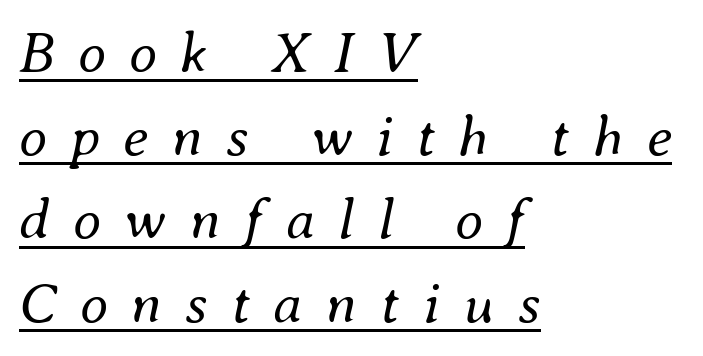
The image shows 58 px regular-weight type, italic (leaning right); set left-aligned, normal line spacing (1.44x), unusually wide letter spacing (+0.4 em), underlined; medium stroke contrast and a small x-height.
